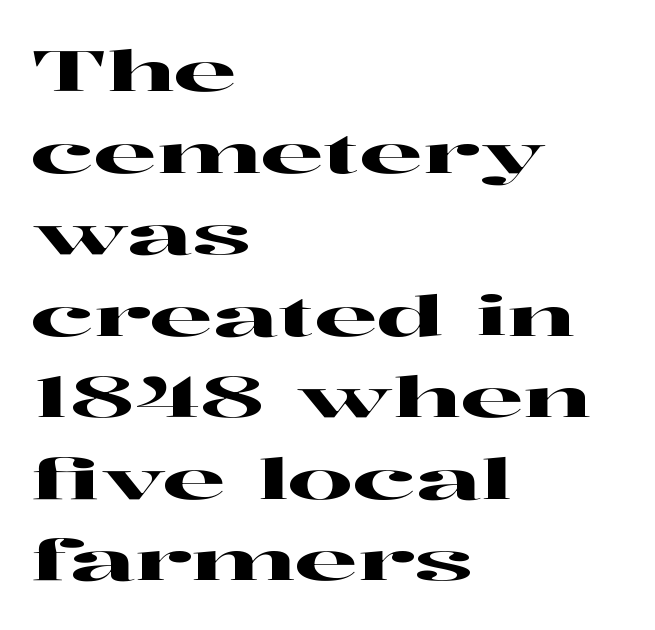
No extra tracking has been applied to these lines. The line-height multiplier appears to be the usual default. Which margin do the lines hug? The left one — the right edge is uneven. Nope, not italic — everything's standing straight.
